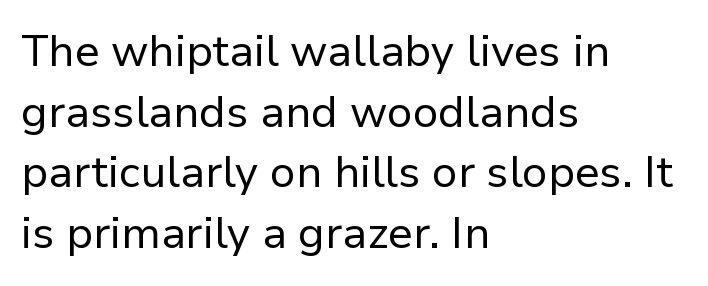
Q: Is the text bold? A: No.
Q: Is the text italic (slanted)? A: No, it is upright.
Q: Is the typeface a serif or a sans-serif typeface? A: Sans-serif.
Q: Is the text underlined? A: No.
Q: How is the paragraph aligned? A: Left-aligned.
Q: Is the spacing between letters normal or unusually wide? A: Normal.
Q: Is the spacing between lines tight, normal or loose? A: Normal.
Q: Width (condensed, normal, or wide)? A: Normal.
Q: Stroke contrast? A: Low.
Q: x-height? A: Medium.
Q: Monospaced? A: No.
